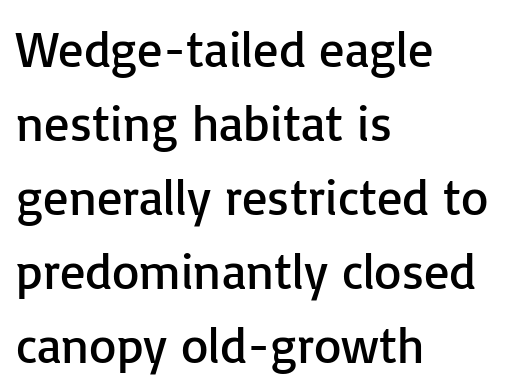
Designer's note — italics off, roman on. The characters are drawn with everyday or finer stroke widths. Successive baselines arrive at the customary interval. The text was rendered using a sans face with plain stroke endings. Each letter keeps its own natural width here, so spacing adapts to shape. The ragged edge is on the right, which tells us the setting is flush left.
